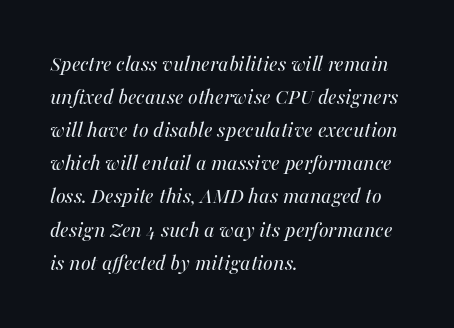
The text block is weighted toward the left margin, trailing off unevenly rightward. The baseline area is clear. Students, note that the glyphs here touch the page at normal intervals. Think standard paragraph weight, or any step lighter than that.
